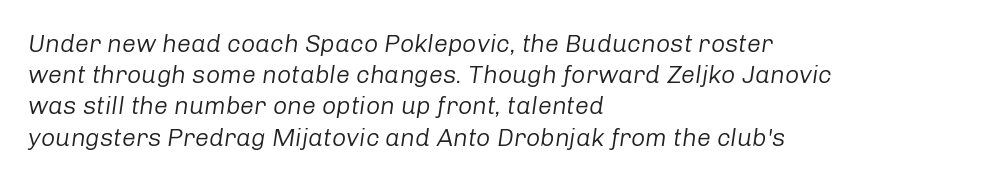
There's an unmistakable incline to the writing here. The space between consecutive lines is moderate. The rag falls on the right side of this text block. Letters rest on an invisible, unmarked baseline. The passage shown is not bold in any degree.
